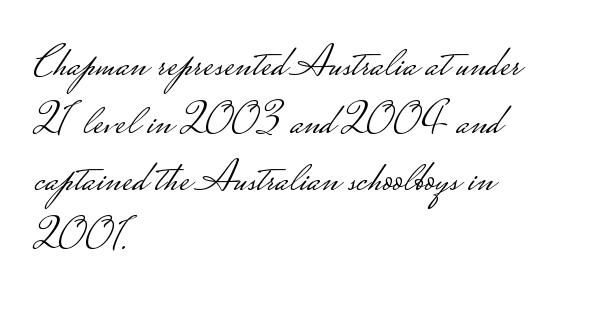
Q: Is the text bold? A: No.
Q: Is the text italic (slanted)? A: Yes.
Q: Is the typeface a serif or a sans-serif typeface? A: Sans-serif.
Q: Is the text underlined? A: No.
Q: How is the paragraph aligned? A: Left-aligned.
Q: Is the spacing between letters normal or unusually wide? A: Normal.
Q: Is the spacing between lines tight, normal or loose? A: Normal.
Q: Width (condensed, normal, or wide)? A: Wide.
Q: Stroke contrast? A: Low.
Q: Monospaced? A: No.
